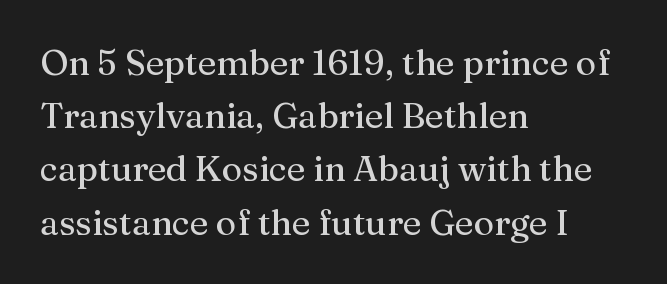
Q: Is the text italic (slanted)? A: No, it is upright.
Q: Is the typeface a serif or a sans-serif typeface? A: Serif.
Q: Is the text underlined? A: No.
Q: How is the paragraph aligned? A: Left-aligned.
Q: Is the spacing between letters normal or unusually wide? A: Normal.
Q: Is the spacing between lines tight, normal or loose? A: Normal.
Q: Width (condensed, normal, or wide)? A: Normal.
Q: Stroke contrast? A: Medium.
Q: x-height? A: Medium.
Q: Monospaced? A: No.
